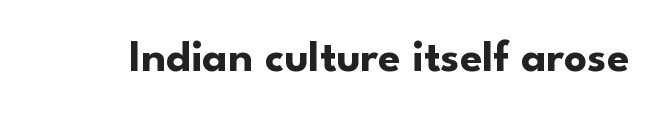
The image shows 45 px bold sans-serif type, upright; set normal letter spacing, not underlined; low stroke contrast and a small x-height.
